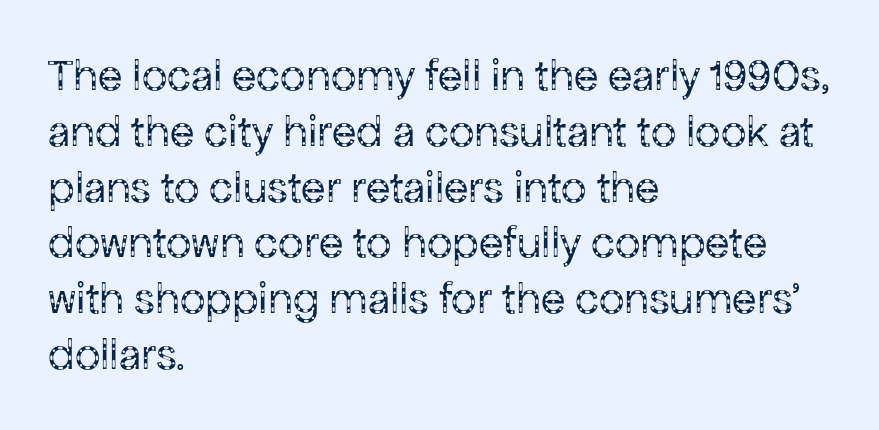
{"serif": "no", "italic": "no", "bold": "no", "weight": "regular", "width": "normal", "stroke_contrast": "low", "x_height": "medium", "monospaced": "no", "underline": "no", "align": "left", "line_spacing_ratio": 1.24, "letter_spacing": "normal", "letter_spacing_em": 0.0, "glyph_px": 45}
